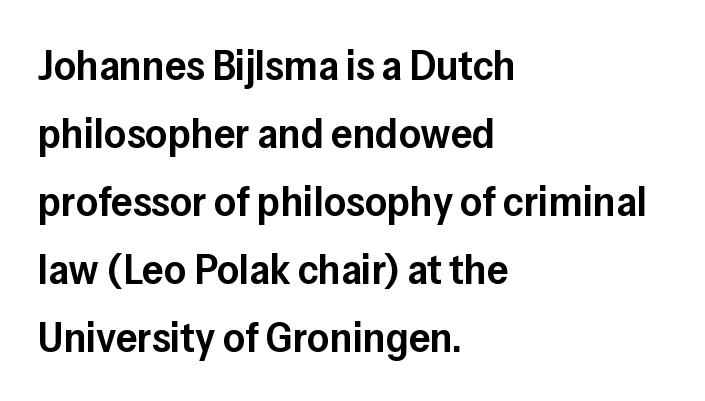
The image shows 43 px semibold sans-serif type, upright; set left-aligned, normal line spacing (1.58x), normal letter spacing, not underlined; low stroke contrast and a medium x-height.
